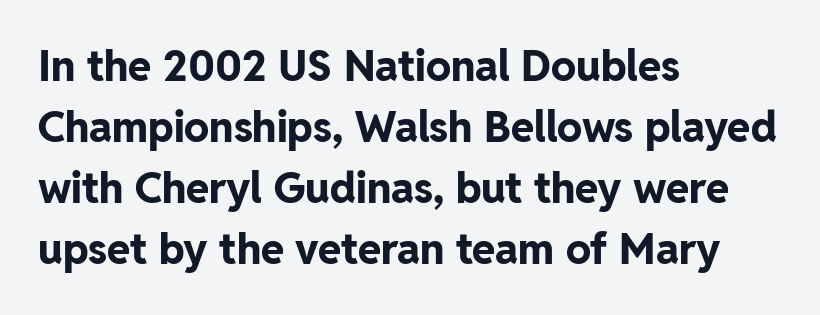
The image shows 42 px bold sans-serif type, upright; set left-aligned, normal line spacing (1.45x), normal letter spacing, not underlined; low stroke contrast and a medium x-height.
